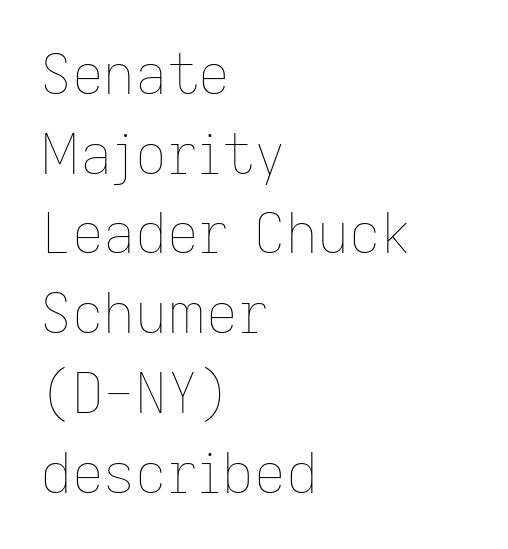
Q: Is the text bold? A: No.
Q: Is the text italic (slanted)? A: No, it is upright.
Q: Is the text underlined? A: No.
Q: How is the paragraph aligned? A: Left-aligned.
Q: Is the spacing between letters normal or unusually wide? A: Normal.
Q: Is the spacing between lines tight, normal or loose? A: Normal.
Q: Width (condensed, normal, or wide)? A: Normal.
Q: Stroke contrast? A: Low.
Q: x-height? A: Medium.
Q: Monospaced? A: No.
